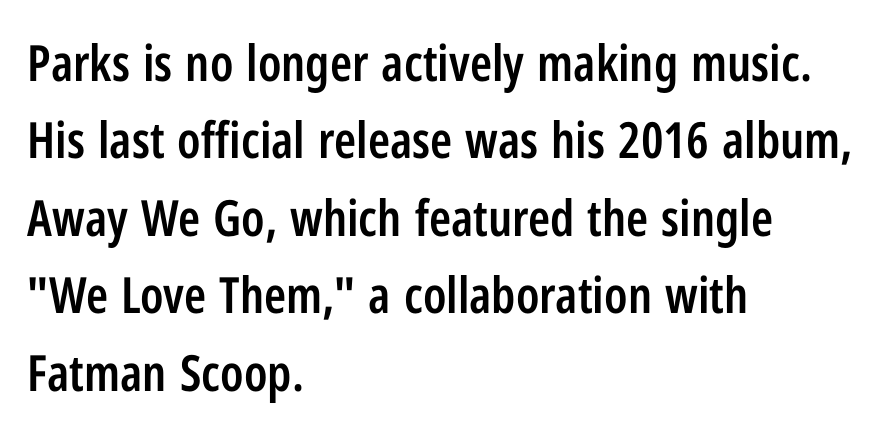
The image shows 50 px semibold, condensed sans-serif type, upright; set left-aligned, normal line spacing (1.55x), normal letter spacing, not underlined; low stroke contrast and a medium x-height.
